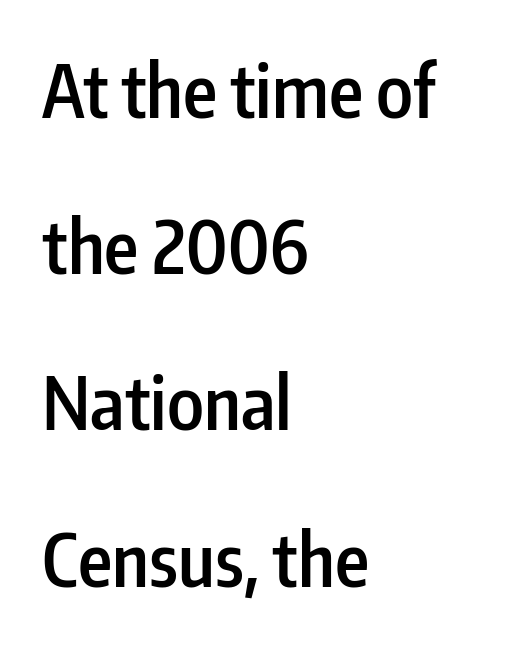
How heavy is the stroke? Medium-heavy — a semibold, shy of bold. The text block is weighted toward the left margin, trailing off unevenly rightward. This sample has the flowing, uneven cadence of proportional lettering. Posture: straight, roman, zero tilt.
